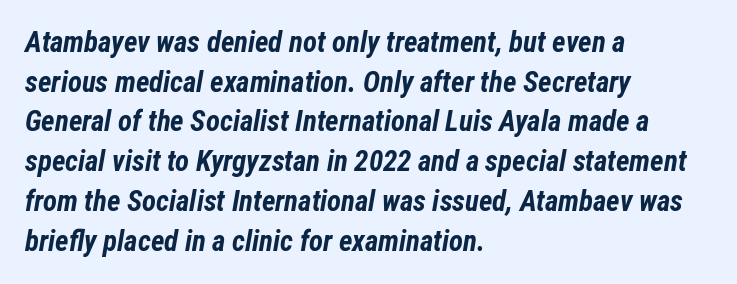
The image shows 29 px bold, condensed type, italic (leaning right); set left-aligned, normal line spacing (1.37x), normal letter spacing, not underlined; low stroke contrast and a medium x-height.
